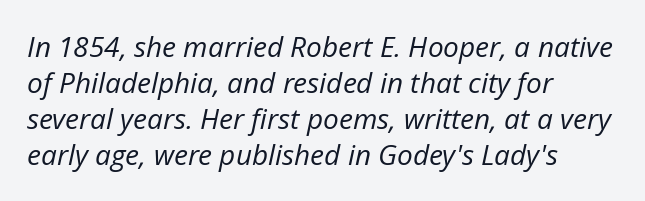
{"italic": "yes", "lean": "right", "slant_degrees": 12, "bold": "no", "weight": "regular", "width": "normal", "stroke_contrast": "low", "x_height": "medium", "monospaced": "no", "underline": "no", "align": "left", "line_spacing": "normal", "line_spacing_ratio": 1.28, "letter_spacing": "normal", "letter_spacing_em": 0.0, "glyph_px": 28}
